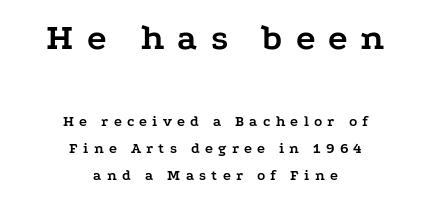
The image shows 37 px semibold, wide serif type, upright; set centered, line spacing 1.8x, unusually wide letter spacing (+0.35 em), not underlined; the first (top) block is 2.47x larger; low stroke contrast and a medium x-height.
